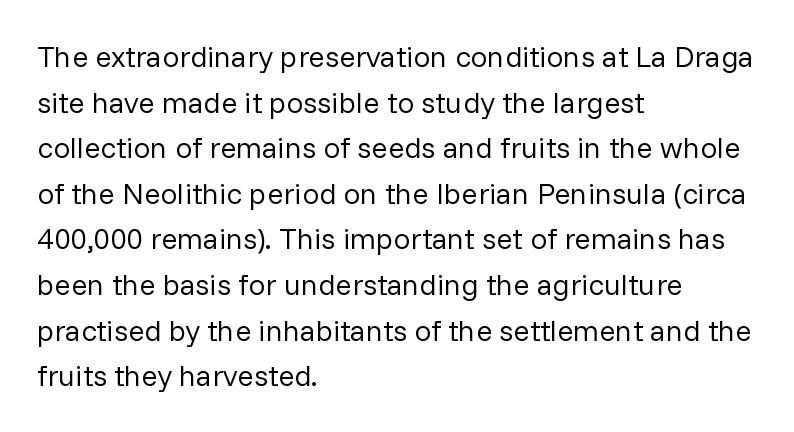
The image shows 30 px regular-weight sans-serif type, upright; set left-aligned, normal line spacing (1.52x), normal letter spacing, not underlined; low stroke contrast and a medium x-height.
